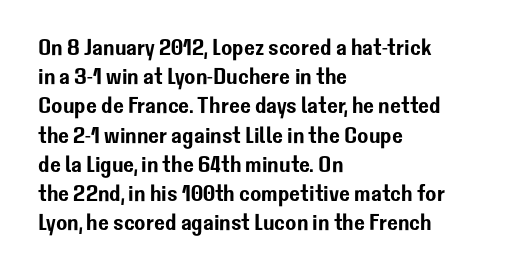
Interline gaps are of average width in this sample. Short note: letters normally spaced. Posture: vertical. The strip under each line holds only bare page. Which margin do the lines hug? The left one — the right edge is uneven.
